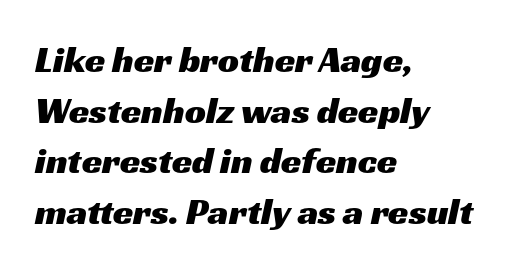
The image shows 37 px wide sans-serif type; set left-aligned, normal line spacing (1.37x), normal letter spacing, not underlined; medium stroke contrast and a medium x-height.
